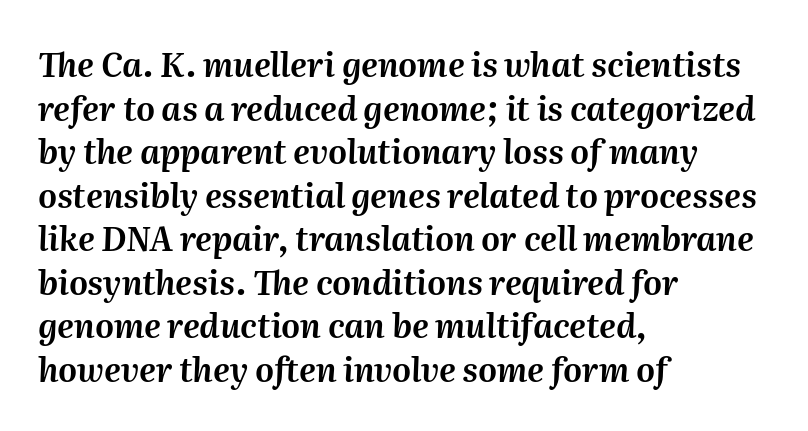
Q: Is the text italic (slanted)? A: Yes, it leans right by about 2 degrees.
Q: Is the text underlined? A: No.
Q: How is the paragraph aligned? A: Left-aligned.
Q: Is the spacing between letters normal or unusually wide? A: Normal.
Q: Is the spacing between lines tight, normal or loose? A: Normal.
Q: Width (condensed, normal, or wide)? A: Normal.
Q: Stroke contrast? A: Medium.
Q: x-height? A: Medium.
Q: Monospaced? A: No.
